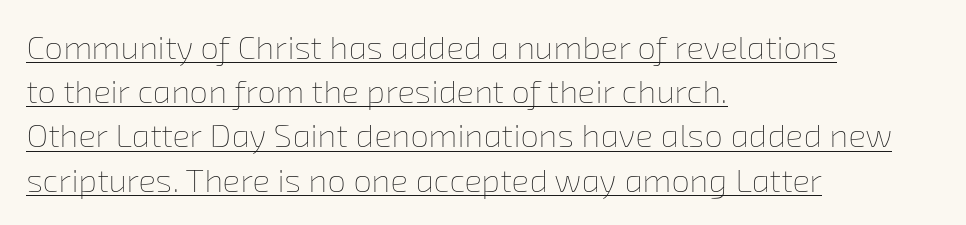
The image shows 33 px thin type; set left-aligned, normal line spacing (1.34x), normal letter spacing, underlined; low stroke contrast and a medium x-height.
